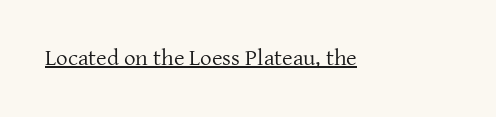
The image shows 23 px text type, upright; set normal letter spacing, underlined.
